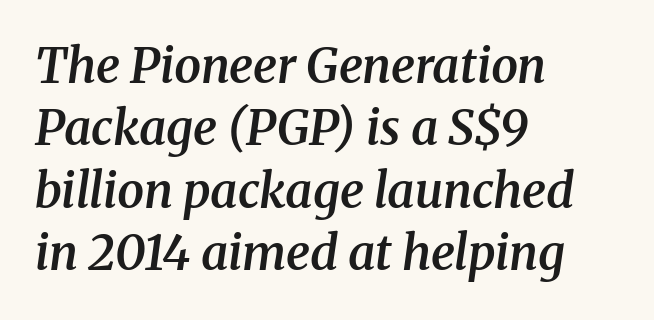
Q: Is the text bold? A: Semi-bold.
Q: Is the text italic (slanted)? A: Yes, it leans right by about 8 degrees.
Q: Is the typeface a serif or a sans-serif typeface? A: Serif.
Q: Is the text underlined? A: No.
Q: How is the paragraph aligned? A: Left-aligned.
Q: Is the spacing between letters normal or unusually wide? A: Normal.
Q: Is the spacing between lines tight, normal or loose? A: Normal.
Q: Width (condensed, normal, or wide)? A: Normal.
Q: Stroke contrast? A: Medium.
Q: x-height? A: Medium.
Q: Monospaced? A: No.
